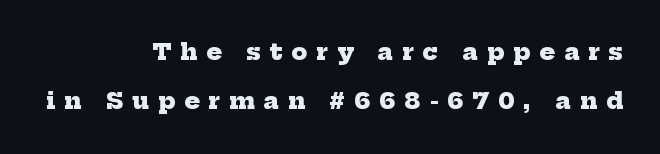
{"bold": "yes", "underline": "no", "align": "right", "line_spacing": "loose", "line_spacing_ratio": 2.14, "letter_spacing": "wide", "letter_spacing_em": 0.39, "glyph_px": 23}
